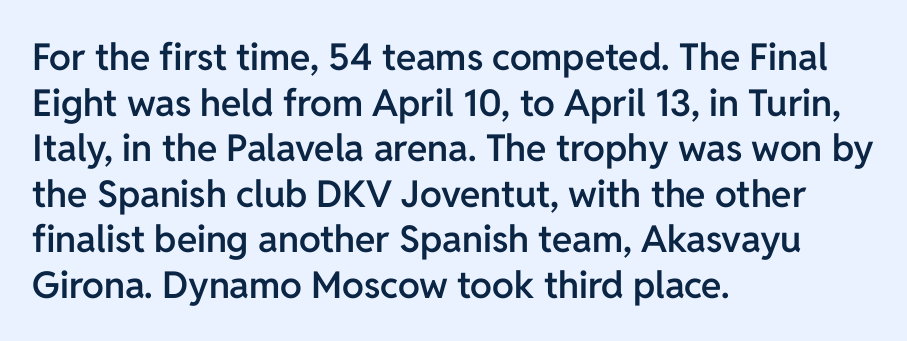
{"serif": "no", "italic": "no", "bold": "semi", "weight": "semibold", "width": "normal", "stroke_contrast": "low", "x_height": "medium", "monospaced": "no", "underline": "no", "align": "left", "line_spacing_ratio": 1.23, "letter_spacing": "normal", "letter_spacing_em": 0.0, "glyph_px": 37}
